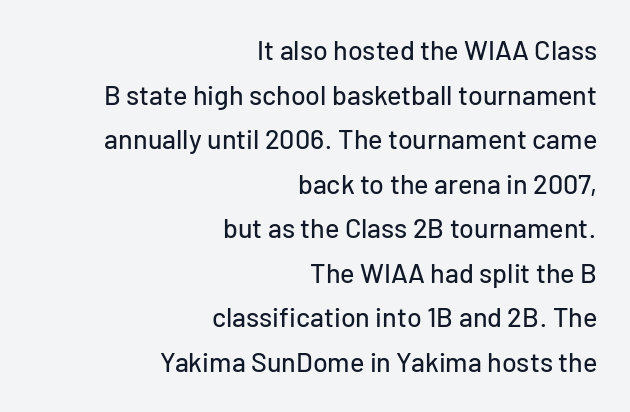
The passage shown is not underscored anywhere. Words appear dense and cohesive because spacing is normal. The typesetter chose a ragged-left arrangement here. Ascenders rise straight up at ninety degrees. Leading: standard.
